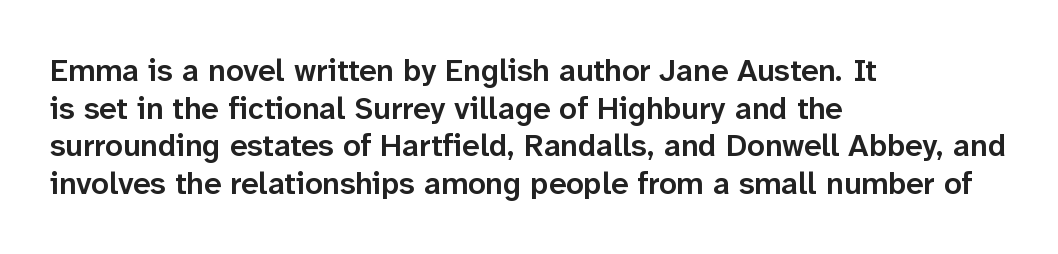
{"serif": "no", "italic": "no", "bold": "semi", "weight": "semibold", "width": "normal", "stroke_contrast": "low", "x_height": "medium", "monospaced": "no", "underline": "no", "align": "left", "line_spacing_ratio": 1.21, "letter_spacing": "normal", "letter_spacing_em": 0.0, "glyph_px": 31}
